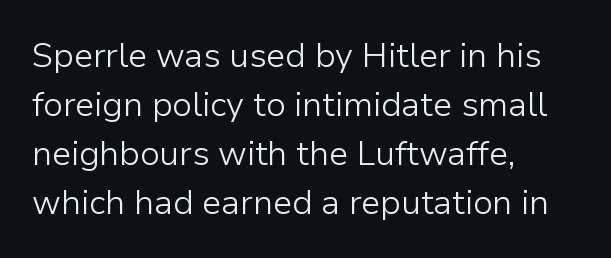
Q: Is the text bold? A: No.
Q: Is the text italic (slanted)? A: No, it is upright.
Q: Is the typeface a serif or a sans-serif typeface? A: Sans-serif.
Q: Is the text underlined? A: No.
Q: How is the paragraph aligned? A: Left-aligned.
Q: Is the spacing between letters normal or unusually wide? A: Normal.
Q: Is the spacing between lines tight, normal or loose? A: Normal.
Q: Width (condensed, normal, or wide)? A: Normal.
Q: Stroke contrast? A: Low.
Q: x-height? A: Medium.
Q: Monospaced? A: No.
